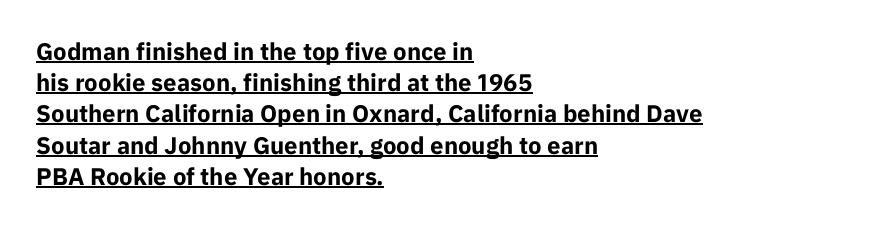
Posture: vertical. Notice how descenders clear the ascenders below comfortably — that's standard leading. Where is the straight margin? On the left. The face used here has the dense, thick strokes of a bold.
